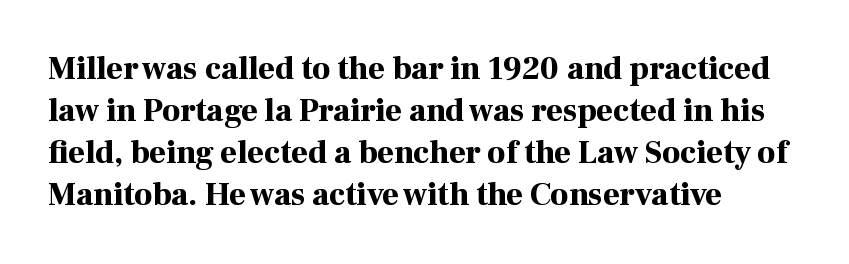
{"serif": "yes", "italic": "no", "bold": "yes", "weight": "bold", "width": "normal", "stroke_contrast": "high", "x_height": "medium", "monospaced": "no", "underline": "no", "align": "left", "line_spacing": "normal", "line_spacing_ratio": 1.31, "letter_spacing": "normal", "letter_spacing_em": 0.0, "glyph_px": 32}
